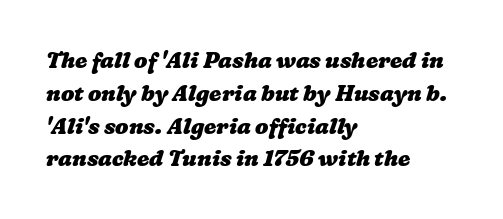
{"bold": "yes", "underline": "no", "align": "left", "line_spacing": "normal", "line_spacing_ratio": 1.49, "letter_spacing": "normal", "letter_spacing_em": 0.0, "glyph_px": 22}
